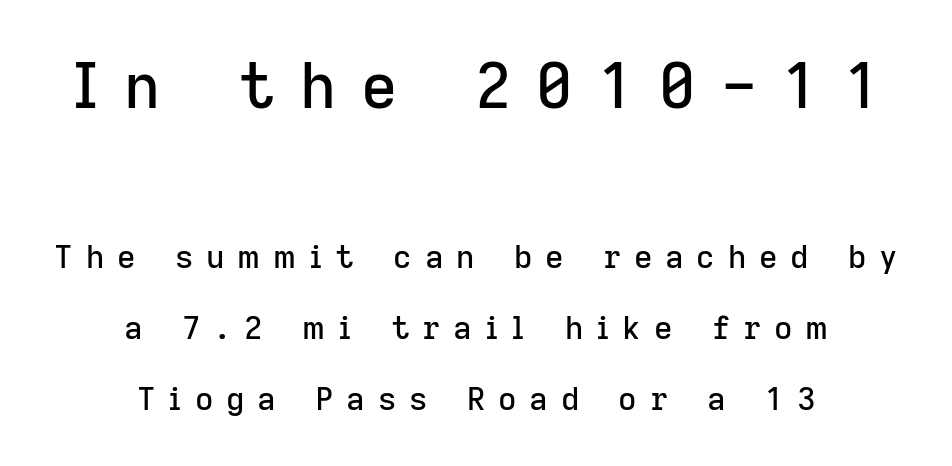
Are there feet on the stems? There aren't — it's a sans. Underlining? Definitely not there. Substantial extra tracking has been applied to these lines. The rendering positions every line midway between the sides.
